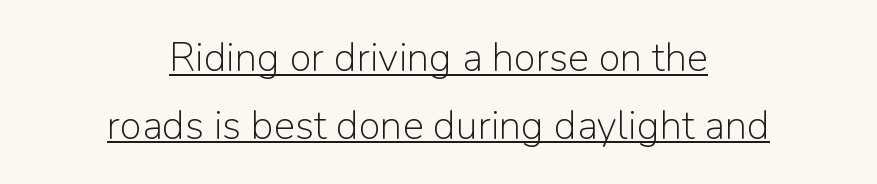
The image shows 40 px light sans-serif type, upright; set centered, normal line spacing (1.69x), normal letter spacing, underlined; low stroke contrast and a medium x-height.
